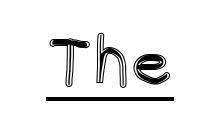
Q: Is the text italic (slanted)? A: No, it is upright.
Q: Is the text underlined? A: Yes.
Q: Is the spacing between letters normal or unusually wide? A: Normal.
Q: Width (condensed, normal, or wide)? A: Condensed.
Q: x-height? A: Large.
Q: Monospaced? A: No.
